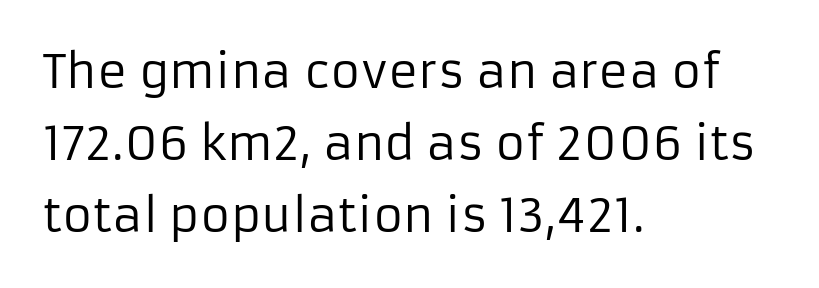
{"serif": "no", "italic": "no", "bold": "no", "weight": "regular", "width": "normal", "stroke_contrast": "low", "x_height": "medium", "monospaced": "no", "underline": "no", "align": "left", "line_spacing": "normal", "line_spacing_ratio": 1.56, "letter_spacing": "normal", "letter_spacing_em": 0.0, "glyph_px": 46}
